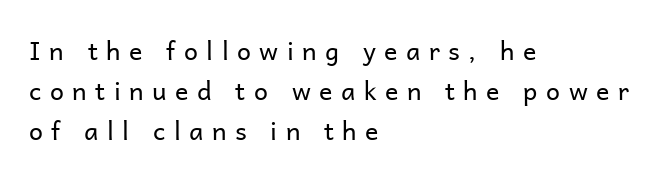
Q: Is the text bold? A: No.
Q: Is the text italic (slanted)? A: No, it is upright.
Q: Is the text underlined? A: No.
Q: How is the paragraph aligned? A: Left-aligned.
Q: Is the spacing between letters normal or unusually wide? A: Unusually wide.
Q: Is the spacing between lines tight, normal or loose? A: Normal.
